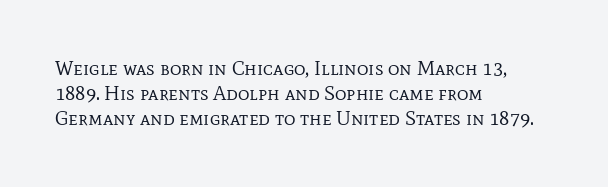
Q: Is the text bold? A: No.
Q: Is the text italic (slanted)? A: No, it is upright.
Q: Is the text underlined? A: No.
Q: How is the paragraph aligned? A: Left-aligned.
Q: Is the spacing between letters normal or unusually wide? A: Normal.
Q: Is the spacing between lines tight, normal or loose? A: Normal.
